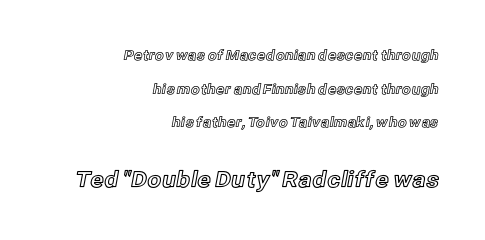
What stands out about the letter spacing? Nothing — it is the standard amount. This block would shrink considerably if given ordinary leading; it's expanded now. Small over large — that's the arrangement of the two blocks here. Leftover space on each line is placed entirely before the opening word. Honestly, there is no underline to notice here at all.
